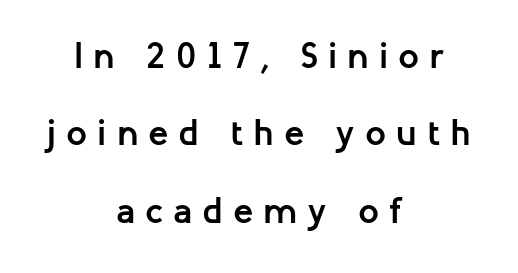
Q: Is the text bold? A: Yes.
Q: Is the text italic (slanted)? A: No, it is upright.
Q: Is the typeface a serif or a sans-serif typeface? A: Sans-serif.
Q: Is the text underlined? A: No.
Q: How is the paragraph aligned? A: Centered.
Q: Is the spacing between letters normal or unusually wide? A: Unusually wide.
Q: Is the spacing between lines tight, normal or loose? A: Loose.
Q: Width (condensed, normal, or wide)? A: Normal.
Q: Stroke contrast? A: Low.
Q: x-height? A: Medium.
Q: Monospaced? A: No.
